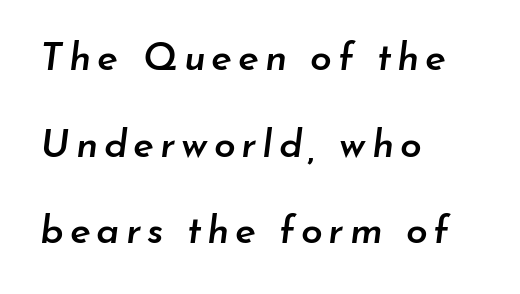
Q: Is the text bold? A: Semi-bold.
Q: Is the text italic (slanted)? A: Yes, it leans right by about 7 degrees.
Q: Is the text underlined? A: No.
Q: How is the paragraph aligned? A: Left-aligned.
Q: Is the spacing between lines tight, normal or loose? A: Loose.
Q: Width (condensed, normal, or wide)? A: Normal.
Q: Stroke contrast? A: Low.
Q: x-height? A: Small.
Q: Monospaced? A: No.
